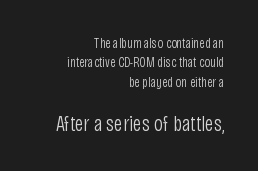
Plain, unruled lines of type. Compared with a typical body face, this is equally light or lighter still. The lettering holds an erect, upright posture throughout. What's the leading like? Ordinary, nothing unusual. Reading down the block, your eye finds every line finishing at a fixed right position.
